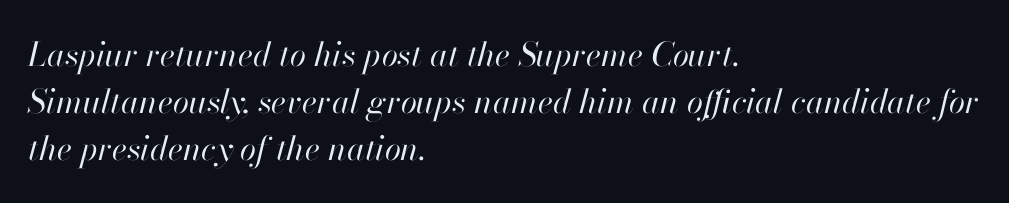
The image shows 33 px regular-weight type, italic (leaning right); set left-aligned, normal line spacing (1.43x), normal letter spacing, not underlined; high stroke contrast and a small x-height.
